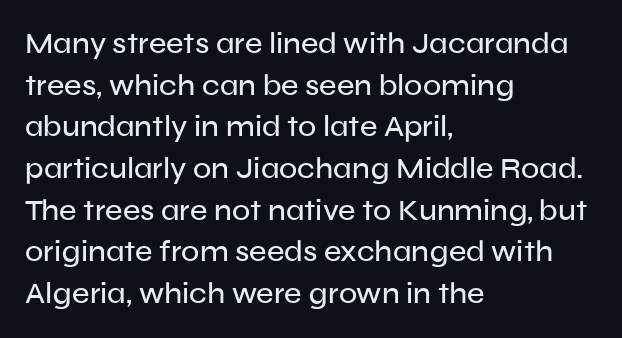
{"serif": "no", "italic": "no", "width": "normal", "stroke_contrast": "low", "x_height": "medium", "monospaced": "no", "underline": "no", "align": "left", "line_spacing": "normal", "line_spacing_ratio": 1.39, "letter_spacing": "normal", "letter_spacing_em": 0.0, "glyph_px": 30}
